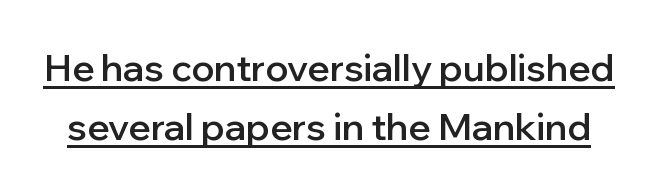
{"serif": "no", "italic": "no", "bold": "semi", "weight": "semibold", "width": "normal", "stroke_contrast": "low", "x_height": "medium", "monospaced": "no", "underline": "yes", "line_spacing": "normal", "line_spacing_ratio": 1.59, "letter_spacing": "normal", "letter_spacing_em": 0.0, "glyph_px": 37}
